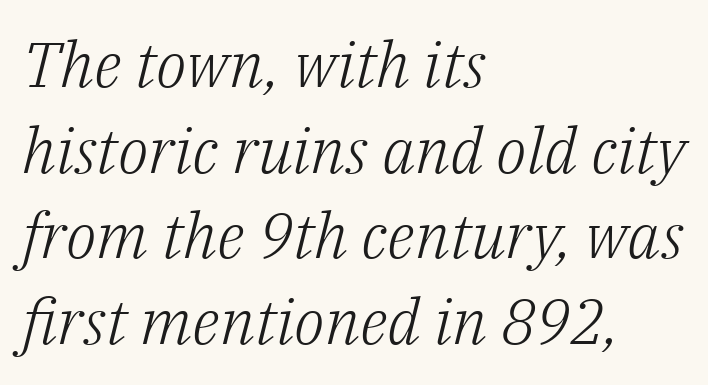
The image shows 63 px light serif type, italic (leaning right); set left-aligned, normal line spacing (1.36x), normal letter spacing, not underlined; low stroke contrast and a medium x-height.
